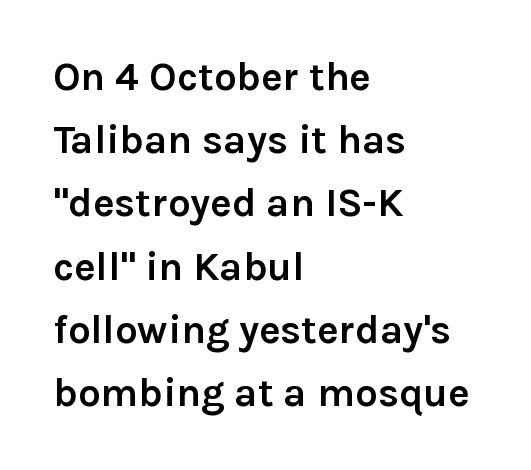
{"serif": "no", "italic": "no", "bold": "yes", "weight": "semibold", "width": "normal", "stroke_contrast": "low", "x_height": "medium", "monospaced": "no", "underline": "no", "align": "left", "line_spacing": "normal", "line_spacing_ratio": 1.58, "letter_spacing": "normal", "letter_spacing_em": 0.0, "glyph_px": 40}
